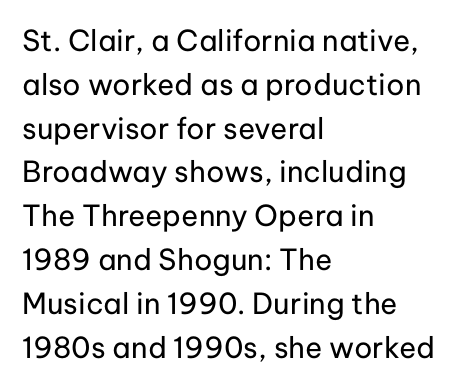
{"serif": "no", "italic": "no", "bold": "no", "weight": "regular", "width": "normal", "stroke_contrast": "low", "x_height": "medium", "monospaced": "no", "underline": "no", "align": "left", "line_spacing": "normal", "line_spacing_ratio": 1.51, "letter_spacing": "normal", "letter_spacing_em": 0.0, "glyph_px": 29}
